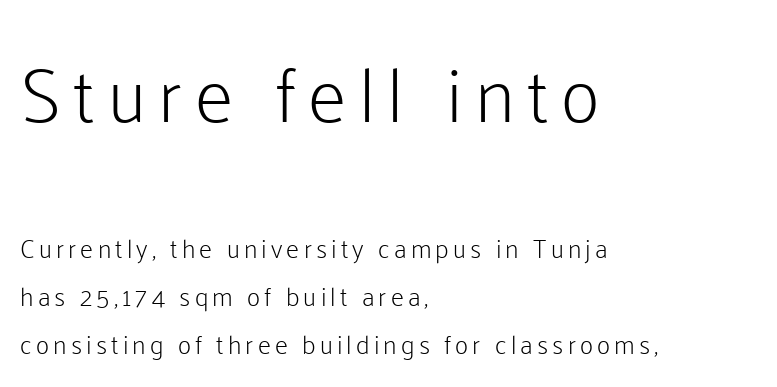
Stems here are at most as thick as an everyday book face. The upper block of text is set noticeably larger than the block beneath it. The foot of each line stays bare and open. No italicization has been applied; the sample stays upright.
